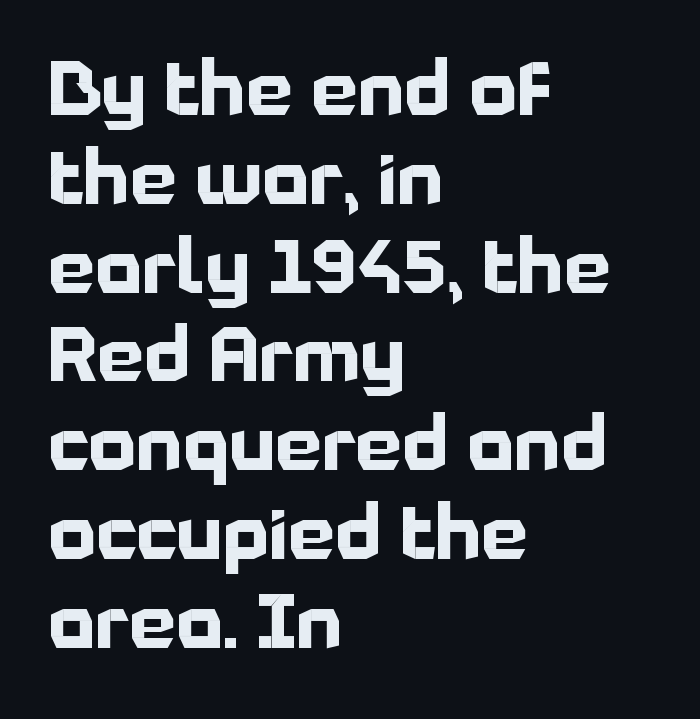
The image shows 74 px bold sans-serif type, upright; set left-aligned, line spacing 1.2x, normal letter spacing, not underlined; low stroke contrast and a medium x-height.
